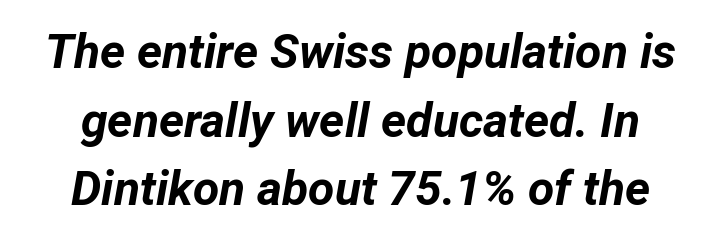
The image shows 48 px bold type, italic (leaning right); set normal line spacing (1.43x), normal letter spacing, not underlined; low stroke contrast and a medium x-height.
